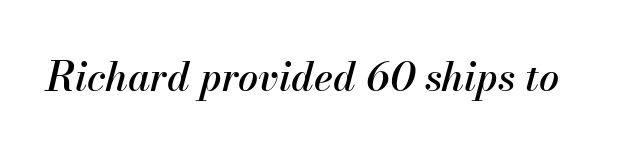
The image shows 40 px text type, italic (leaning right); set normal letter spacing, not underlined; medium stroke contrast and a small x-height.
